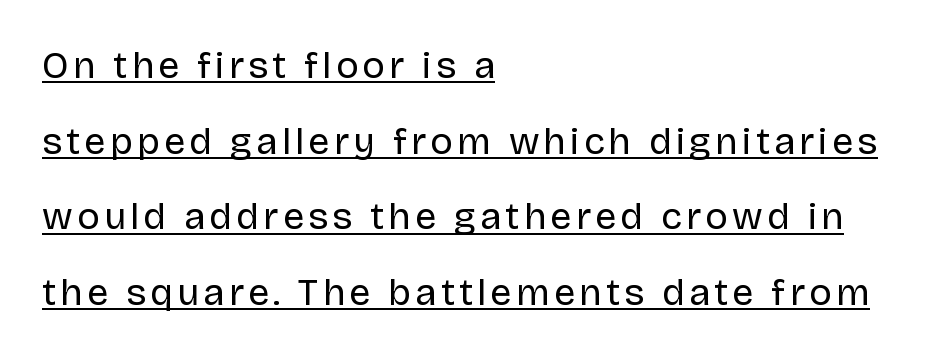
The image shows 38 px regular-weight sans-serif type, upright; set left-aligned, loose line spacing (1.99x), underlined; low stroke contrast and a large x-height.
